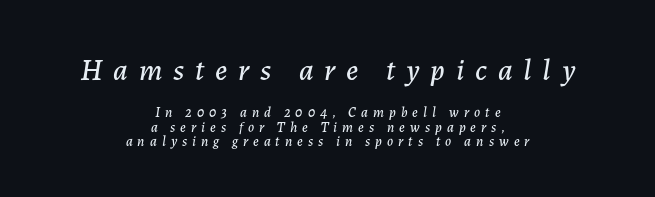
The image shows 30 px text type, italic (leaning right); set centered, tight line spacing (1.04x), unusually wide letter spacing (+0.36 em), not underlined; the first (top) block is 2.14x larger; low stroke contrast and a medium x-height.
